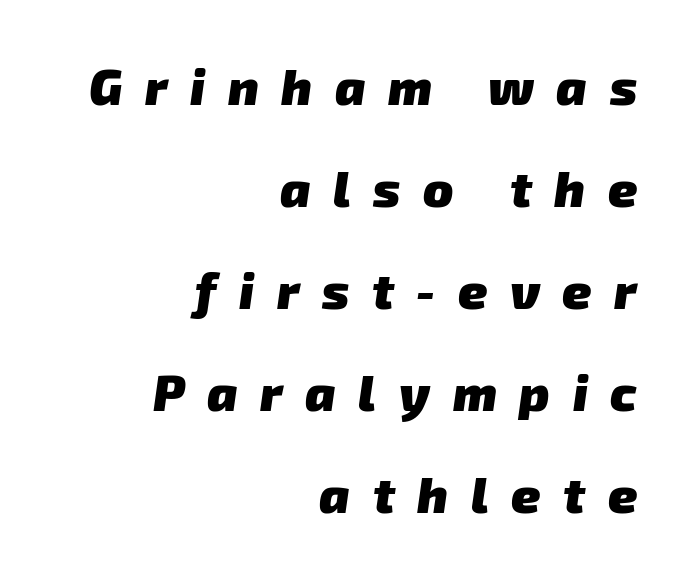
The image shows 50 px heavy sans-serif type; set right-aligned, loose line spacing (2.04x), unusually wide letter spacing (+0.45 em), not underlined; low stroke contrast and a medium x-height.
